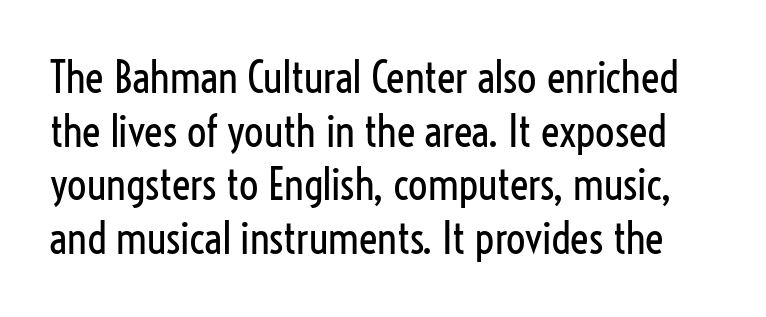
The image shows 43 px regular-weight, condensed sans-serif type, upright; set normal line spacing (1.25x), normal letter spacing, not underlined; low stroke contrast and a medium x-height.
